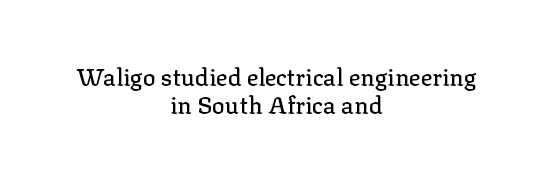
The image shows 24 px text type, upright; set centered, line spacing 1.16x, normal letter spacing, not underlined.
